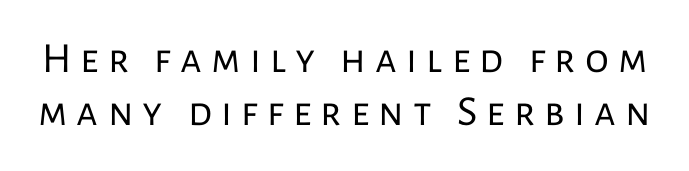
The image shows 43 px regular-weight sans-serif type, upright; set line spacing 1.23x, unusually wide letter spacing (+0.21 em), not underlined; low stroke contrast and a medium x-height.
